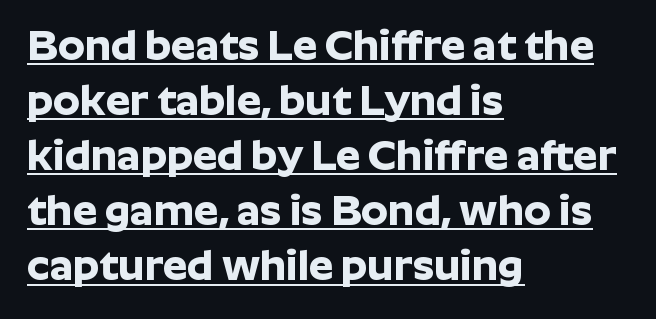
Q: Is the text bold? A: Yes.
Q: Is the text italic (slanted)? A: No, it is upright.
Q: Is the typeface a serif or a sans-serif typeface? A: Sans-serif.
Q: Is the text underlined? A: Yes.
Q: How is the paragraph aligned? A: Left-aligned.
Q: Is the spacing between letters normal or unusually wide? A: Normal.
Q: Is the spacing between lines tight, normal or loose? A: Normal.
Q: Width (condensed, normal, or wide)? A: Normal.
Q: Stroke contrast? A: Low.
Q: x-height? A: Medium.
Q: Monospaced? A: No.
